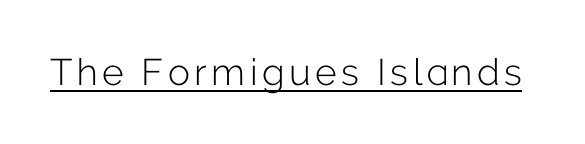
{"serif": "no", "italic": "no", "bold": "no", "weight": "light", "width": "normal", "stroke_contrast": "low", "x_height": "medium", "monospaced": "no", "underline": "yes", "glyph_px": 37}
